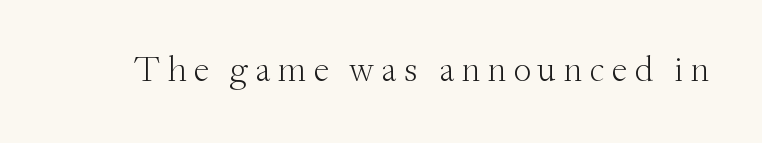
{"serif": "yes", "italic": "no", "bold": "no", "weight": "light", "width": "normal", "stroke_contrast": "medium", "x_height": "small", "monospaced": "no", "underline": "no", "glyph_px": 36}
